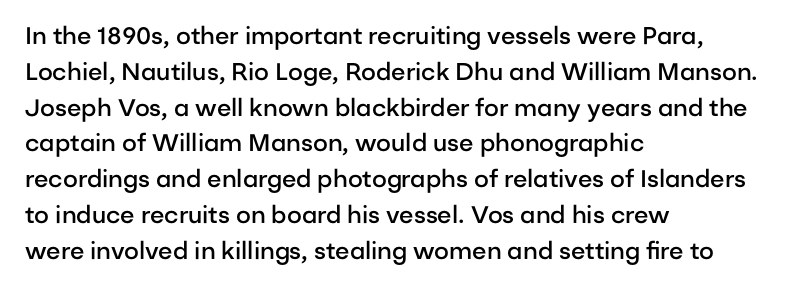
{"italic": "no", "bold": "semi", "underline": "no", "align": "left", "line_spacing": "normal", "line_spacing_ratio": 1.49, "letter_spacing": "normal", "letter_spacing_em": 0.0, "glyph_px": 24}
